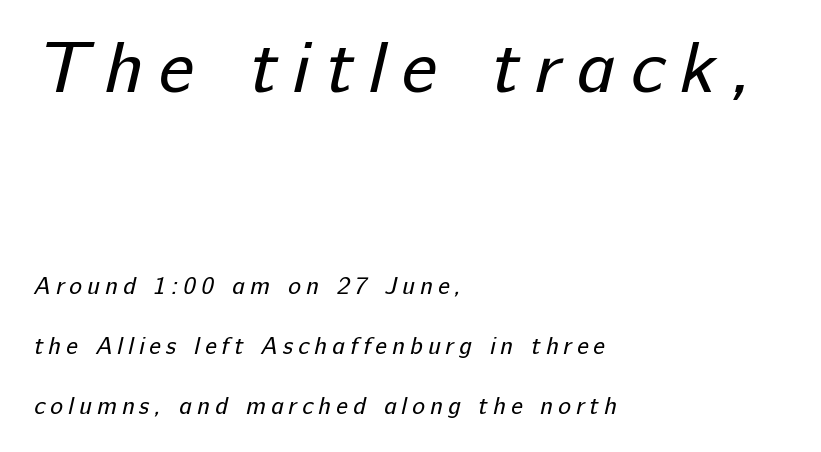
The strokes carry an ordinary text weight at most. Rule under the text: the space is simply empty. Vertical spacing — loose. Short and long lines alike share a common starting point at left. The block sitting higher on the canvas is the one with enlarged characters.
